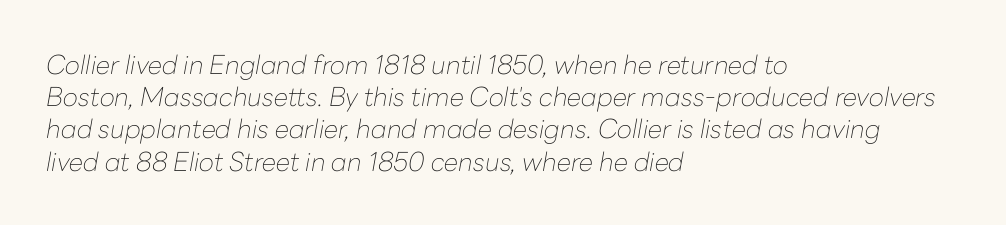
Casual observation: everything's shoved over to the left. Counters stay open thanks to moderate or lighter strokes. The space directly below the letters is spotless. Compared with ordinary roman type, these characters are visibly tilted.
